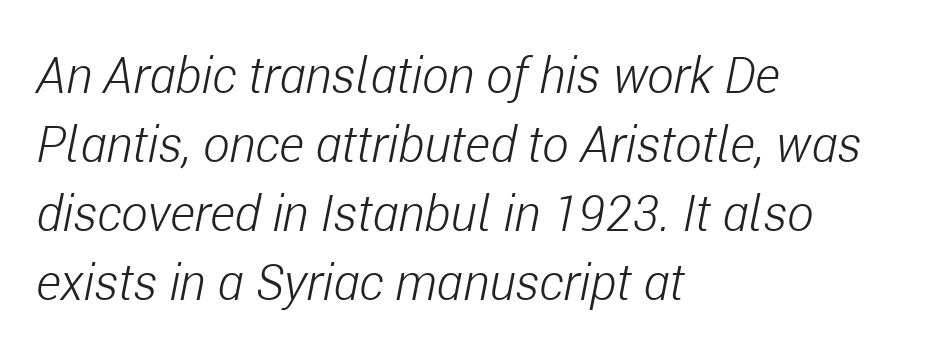
The image shows 50 px light, condensed type, italic (leaning right); set left-aligned, normal line spacing (1.38x), normal letter spacing, not underlined; low stroke contrast and a medium x-height.
